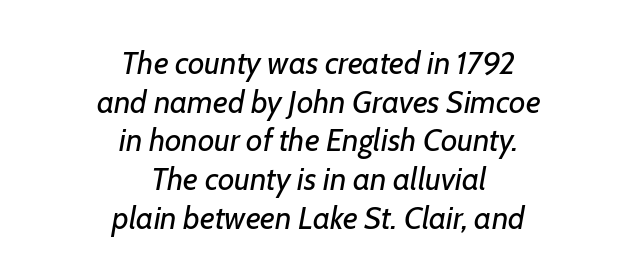
Q: Is the text bold? A: No.
Q: Is the text italic (slanted)? A: Yes, it leans right by about 7 degrees.
Q: Is the text underlined? A: No.
Q: How is the paragraph aligned? A: Centered.
Q: Is the spacing between letters normal or unusually wide? A: Normal.
Q: Width (condensed, normal, or wide)? A: Normal.
Q: Stroke contrast? A: Low.
Q: x-height? A: Medium.
Q: Monospaced? A: No.
